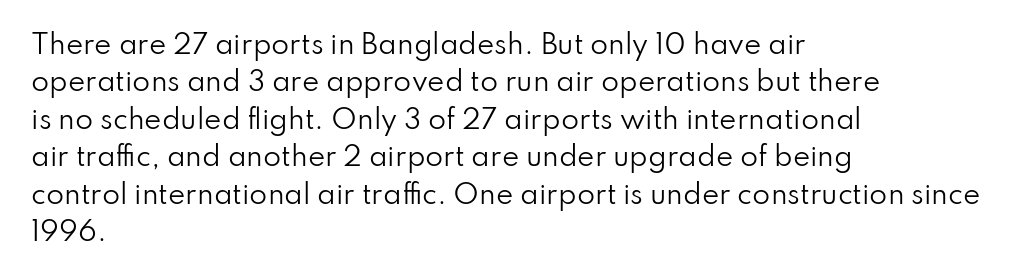
Q: Is the text bold? A: No.
Q: Is the text italic (slanted)? A: No, it is upright.
Q: Is the text underlined? A: No.
Q: How is the paragraph aligned? A: Left-aligned.
Q: Is the spacing between letters normal or unusually wide? A: Normal.
Q: Is the spacing between lines tight, normal or loose? A: Normal.
